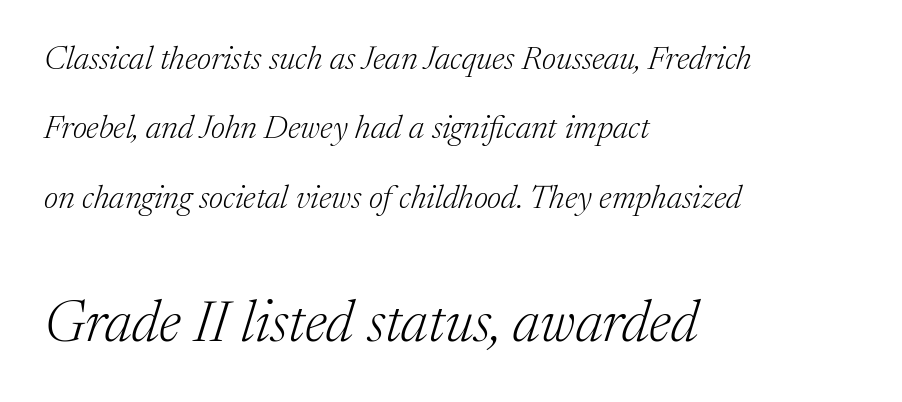
The image shows 58 px light serif type, italic (leaning right); set left-aligned, loose line spacing (2.1x), normal letter spacing, not underlined; the second (bottom) block is 1.76x larger; medium stroke contrast and a medium x-height.
